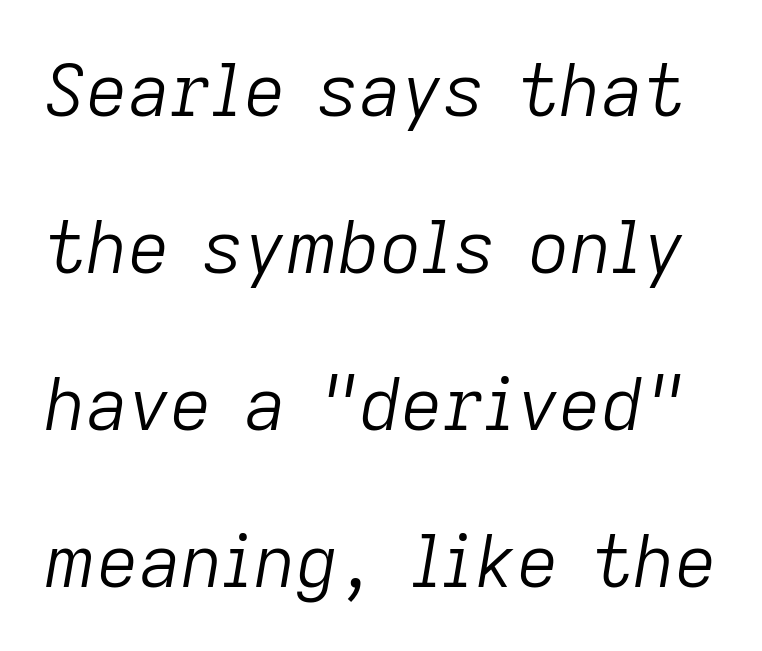
Q: Is the text bold? A: No.
Q: Is the text italic (slanted)? A: Yes, it leans right by about 9 degrees.
Q: Is the text underlined? A: No.
Q: Is the spacing between letters normal or unusually wide? A: Normal.
Q: Is the spacing between lines tight, normal or loose? A: Loose.
Q: Width (condensed, normal, or wide)? A: Normal.
Q: Stroke contrast? A: Low.
Q: x-height? A: Medium.
Q: Monospaced? A: No.
